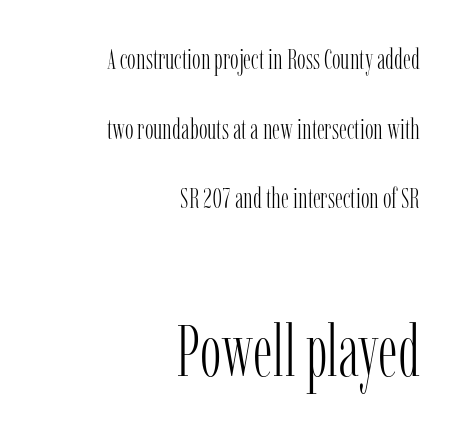
Think standard paragraph weight, or any step lighter than that. Here the designer chose a conventional face with non-uniform glyph widths. Look at the glyph heights: the lower group is clearly the bigger setting. Does extra space separate the letters? No, they use regular spacing.
